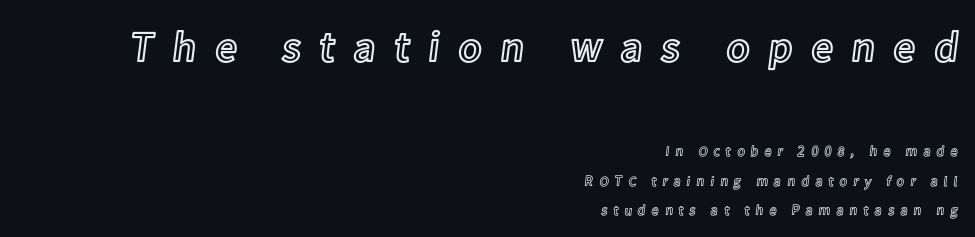
{"width": "normal", "x_height": "medium", "monospaced": "no", "underline": "no", "align": "right", "line_spacing": "loose", "line_spacing_ratio": 2.09, "letter_spacing": "wide", "letter_spacing_em": 0.43, "larger_block": "first", "size_ratio": 3.07, "glyph_px": 43}
